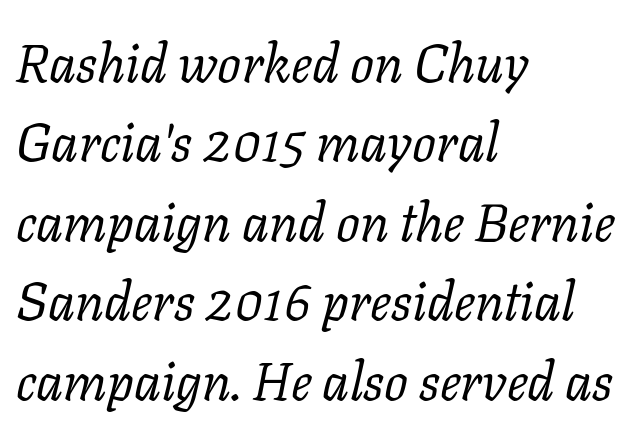
The whole block is typeset with a tilt. Glance below the letters and you will spot only blank space. The passage shown is typed in a proportional face where columns would drift. Stroke thickness stays within the range of a standard reading face or lighter. Yep, those are serifs on the letters. Typeset ragged right — the left edge is the straight one.
